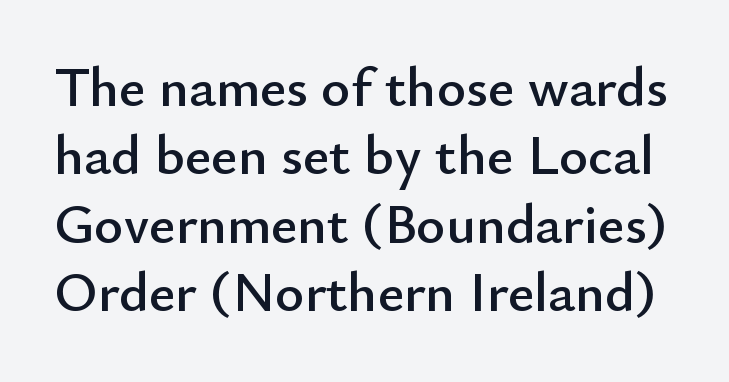
Q: Is the text italic (slanted)? A: No, it is upright.
Q: Is the typeface a serif or a sans-serif typeface? A: Sans-serif.
Q: Is the text underlined? A: No.
Q: Is the spacing between letters normal or unusually wide? A: Normal.
Q: Width (condensed, normal, or wide)? A: Normal.
Q: Stroke contrast? A: Low.
Q: x-height? A: Small.
Q: Monospaced? A: No.
